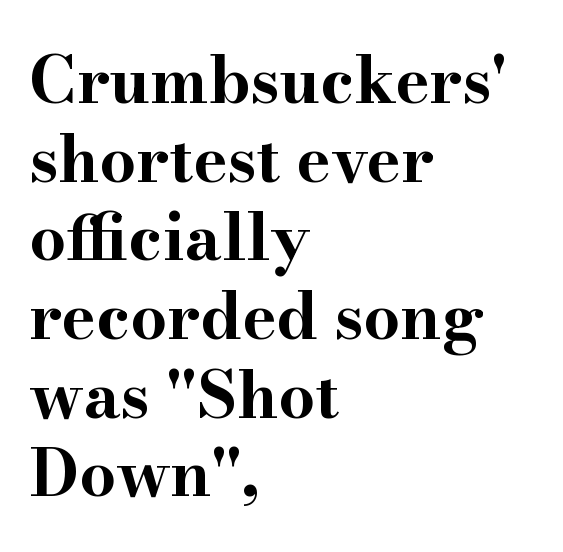
{"serif": "yes", "italic": "no", "bold": "yes", "weight": "bold", "width": "wide", "stroke_contrast": "high", "x_height": "small", "monospaced": "no", "underline": "no", "align": "left", "line_spacing_ratio": 1.21, "letter_spacing": "normal", "letter_spacing_em": 0.0, "glyph_px": 65}
